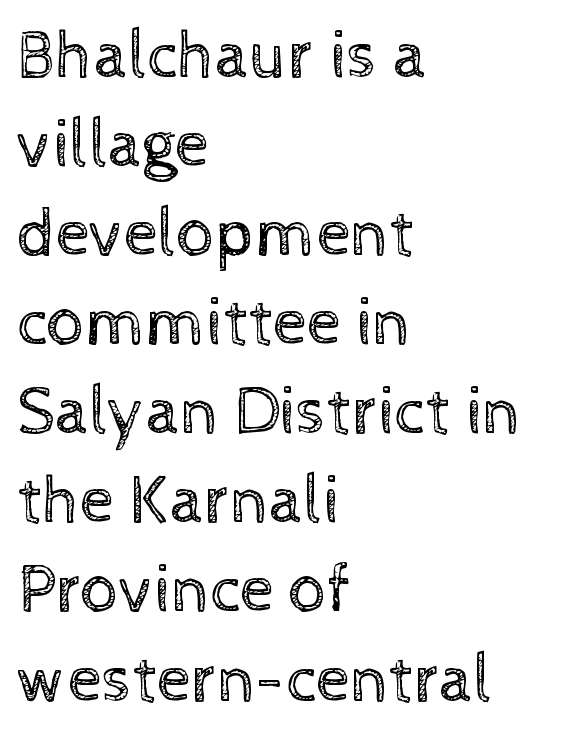
The image shows 68 px regular-weight type, upright; set left-aligned, normal line spacing (1.31x), normal letter spacing, not underlined; a medium x-height.
